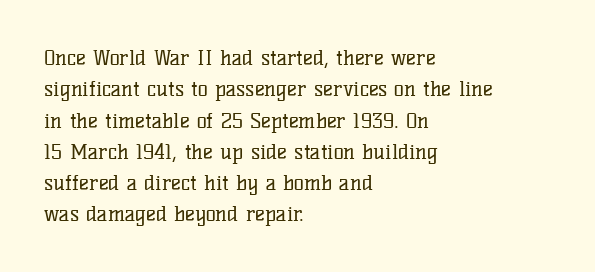
Ordinary non-slanted type is in use. Honestly, the row spacing looks completely unremarkable. These lines keep a tight, regular rhythm from letter to letter. These lines stack with their left ends in a neat column.
